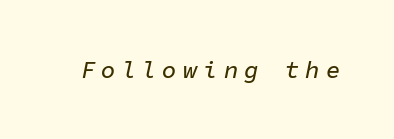
Is the type slanted? Yes — the strokes lean at a clear angle. Nobody drew a line under any word here. Loose tracking; the words dissolve into strings of separated letters.
